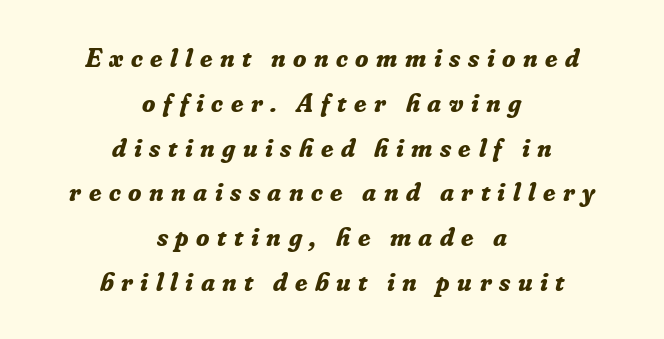
Every row of glyphs is offset so its center matches the block's center. Typographic density is high because the face is bold. You can tell it's italic because the verticals aren't actually vertical. These lines have a slow, spaced-out rhythm from letter to letter.
